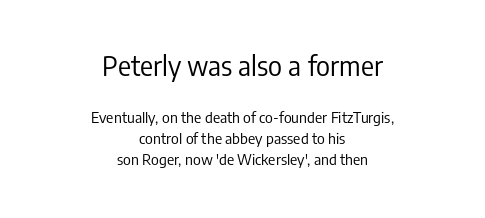
The image shows 27 px text type, upright; set centered, normal line spacing (1.4x), normal letter spacing, not underlined; the first (top) block is 1.8x larger.
